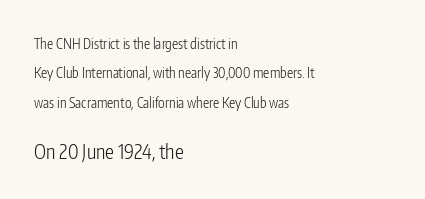
The image shows 20 px text type, upright; set left-aligned, loose line spacing (2.1x), normal letter spacing, not underlined; the second (bottom) block is 1.43x larger.
